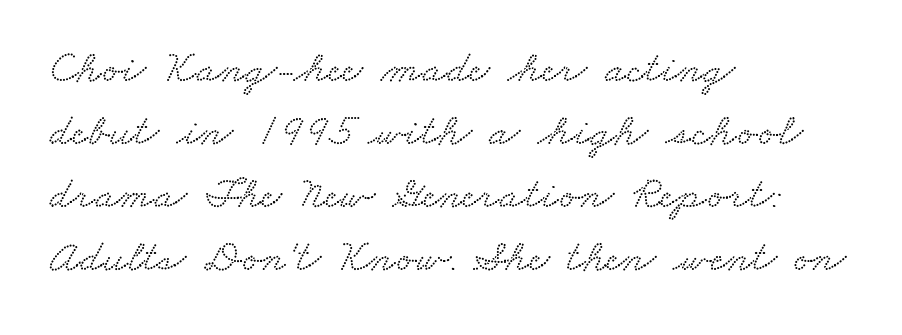
The image shows 45 px wide serif type; set left-aligned, normal line spacing (1.4x), normal letter spacing, not underlined; low stroke contrast and a small x-height.
